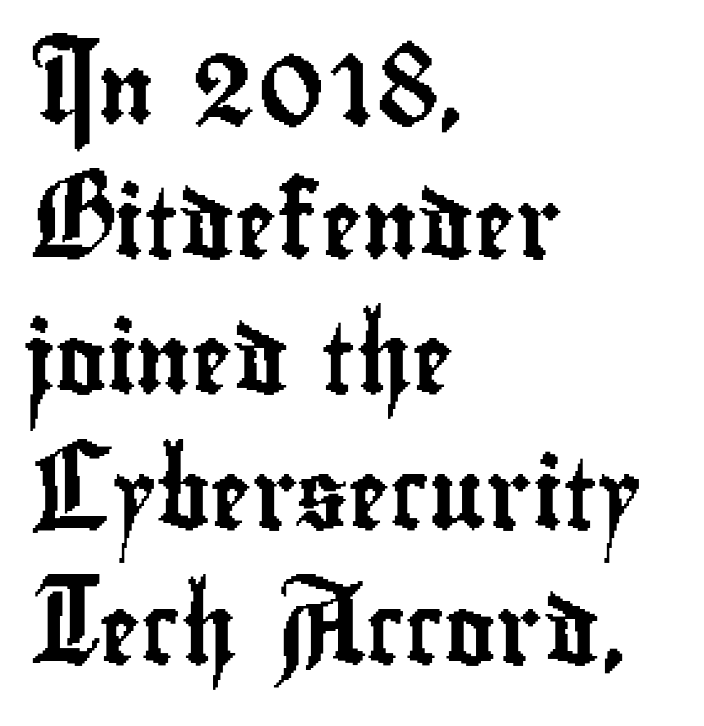
{"serif": "no", "italic": "no", "width": "condensed", "stroke_contrast": "low", "x_height": "small", "monospaced": "no", "underline": "no", "align": "left", "line_spacing": "loose", "line_spacing_ratio": 1.96, "letter_spacing": "normal", "letter_spacing_em": 0.0, "glyph_px": 69}
